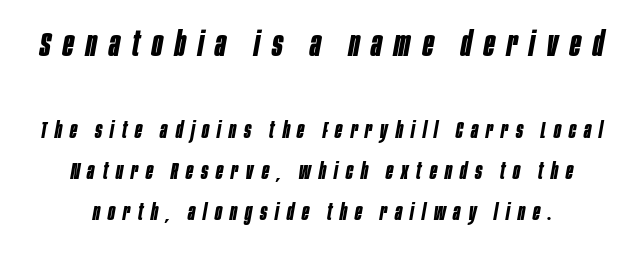
{"italic": "yes", "lean": "right", "slant_degrees": 10, "bold": "yes", "weight": "bold", "width": "condensed", "stroke_contrast": "low", "x_height": "large", "monospaced": "no", "underline": "no", "line_spacing_ratio": 1.79, "letter_spacing": "wide", "letter_spacing_em": 0.35, "larger_block": "first", "size_ratio": 1.52, "glyph_px": 35}
